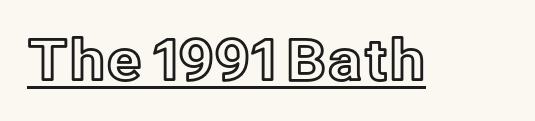
The image shows 57 px text type, upright; set normal letter spacing, underlined; a medium x-height.
